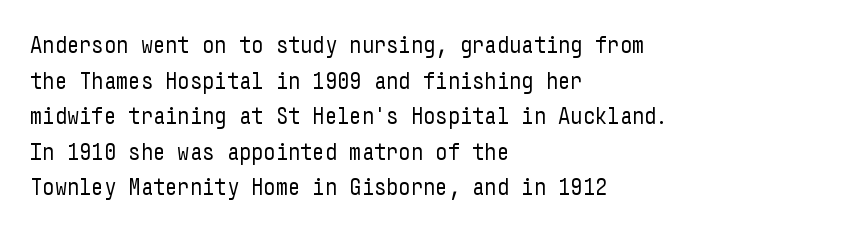
The image shows 24 px text type, upright; set left-aligned, normal line spacing (1.48x), normal letter spacing, not underlined.
